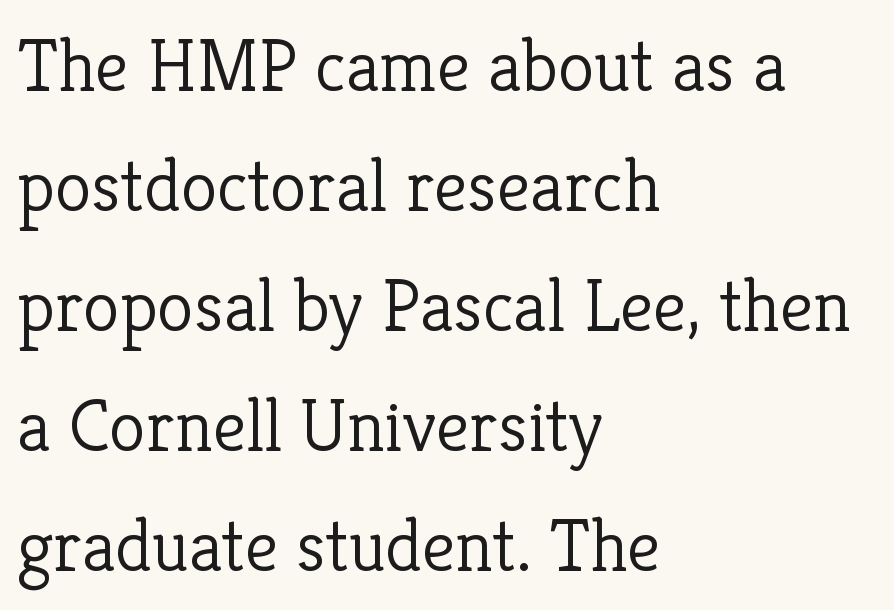
{"serif": "yes", "italic": "no", "bold": "no", "weight": "light", "width": "normal", "stroke_contrast": "low", "x_height": "medium", "monospaced": "no", "underline": "no", "align": "left", "line_spacing": "normal", "line_spacing_ratio": 1.6, "letter_spacing": "normal", "letter_spacing_em": 0.0, "glyph_px": 75}
